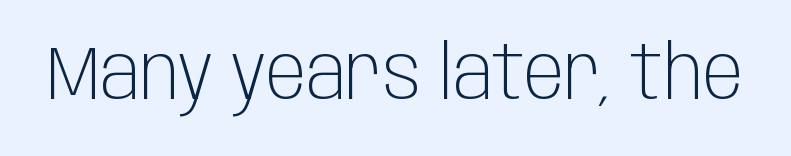
The image shows 75 px light, condensed sans-serif type, upright; set normal letter spacing, not underlined; low stroke contrast and a large x-height.
